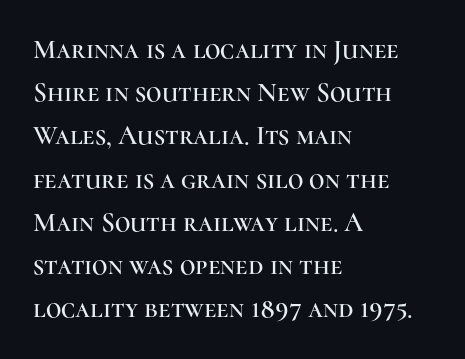
The image shows 27 px text type, upright; set left-aligned, normal line spacing (1.6x), normal letter spacing, not underlined.
